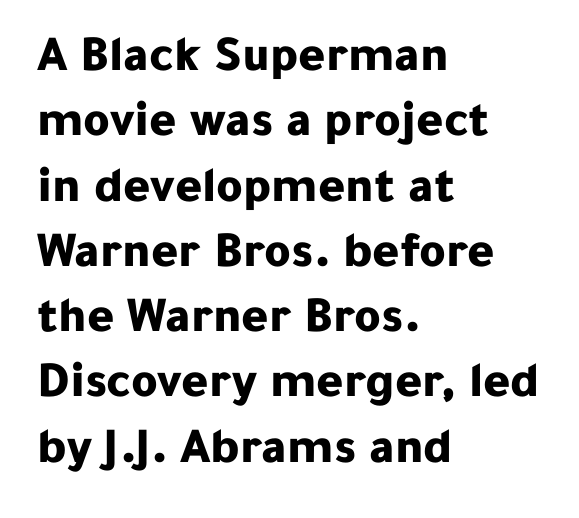
The image shows 51 px bold sans-serif type, upright; set left-aligned, normal line spacing (1.28x), normal letter spacing, not underlined; low stroke contrast and a medium x-height.
